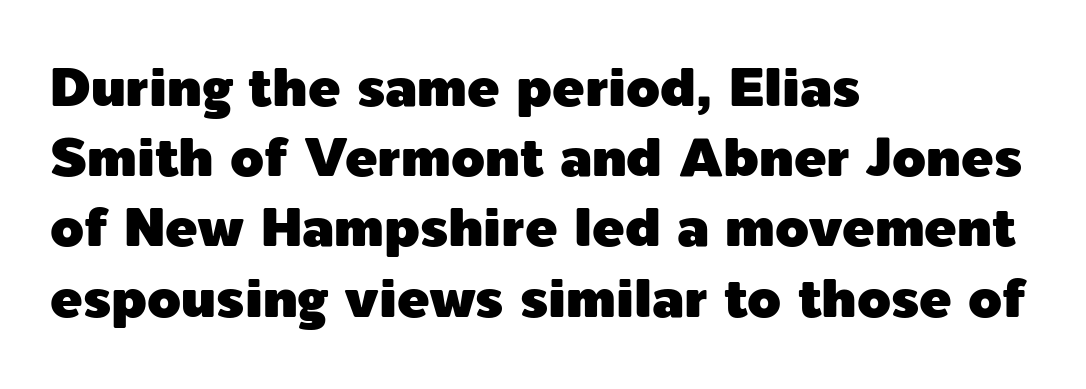
The image shows 54 px sans-serif type, upright; set left-aligned, normal line spacing (1.3x), normal letter spacing, not underlined; a medium x-height.
